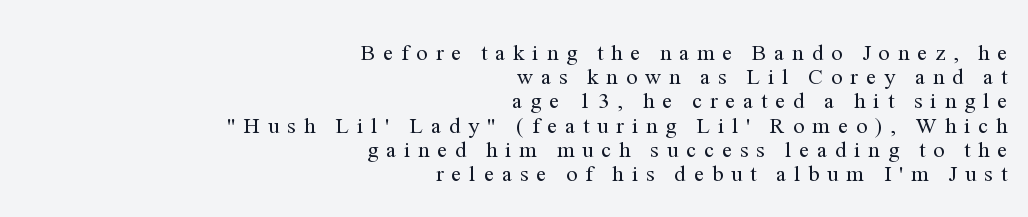
Q: Is the text bold? A: No.
Q: Is the text italic (slanted)? A: No, it is upright.
Q: Is the text underlined? A: No.
Q: How is the paragraph aligned? A: Right-aligned.
Q: Is the spacing between letters normal or unusually wide? A: Unusually wide.
Q: Is the spacing between lines tight, normal or loose? A: Tight.
